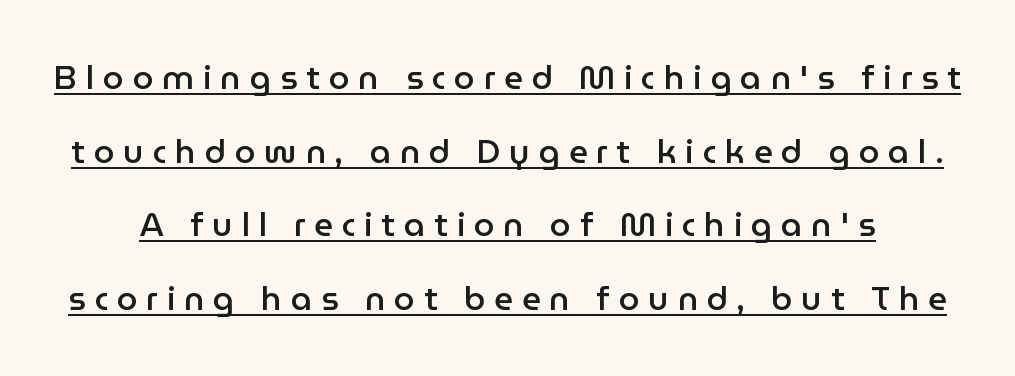
You could only call the tracking loose — the letters float apart. A typesetter would label this face a sans. Underline: present. What weight is shown? A semibold, between regular and bold. A typesetter would mark this as roman, not italic. Regarding leading, the lines here are spaced well apart.
